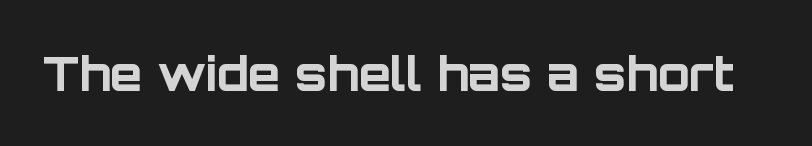
Q: Is the text bold? A: Yes.
Q: Is the text italic (slanted)? A: No, it is upright.
Q: Is the typeface a serif or a sans-serif typeface? A: Sans-serif.
Q: Is the text underlined? A: No.
Q: Is the spacing between letters normal or unusually wide? A: Normal.
Q: Width (condensed, normal, or wide)? A: Normal.
Q: Stroke contrast? A: Low.
Q: x-height? A: Large.
Q: Monospaced? A: No.
